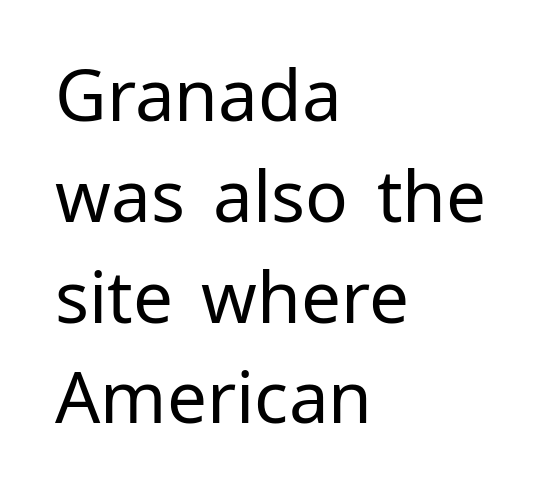
Q: Is the text bold? A: No.
Q: Is the text italic (slanted)? A: No, it is upright.
Q: Is the typeface a serif or a sans-serif typeface? A: Sans-serif.
Q: Is the text underlined? A: No.
Q: How is the paragraph aligned? A: Left-aligned.
Q: Is the spacing between letters normal or unusually wide? A: Normal.
Q: Is the spacing between lines tight, normal or loose? A: Normal.
Q: Width (condensed, normal, or wide)? A: Normal.
Q: Stroke contrast? A: Low.
Q: x-height? A: Medium.
Q: Monospaced? A: No.
